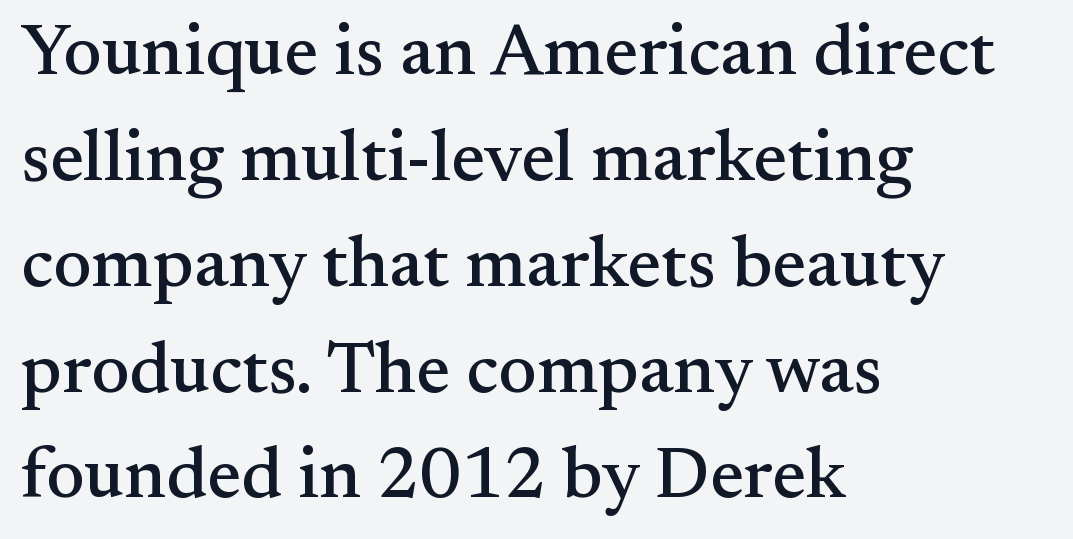
Q: Is the text italic (slanted)? A: No, it is upright.
Q: Is the typeface a serif or a sans-serif typeface? A: Serif.
Q: Is the text underlined? A: No.
Q: How is the paragraph aligned? A: Left-aligned.
Q: Is the spacing between letters normal or unusually wide? A: Normal.
Q: Is the spacing between lines tight, normal or loose? A: Normal.
Q: Width (condensed, normal, or wide)? A: Normal.
Q: Stroke contrast? A: Medium.
Q: x-height? A: Small.
Q: Monospaced? A: No.
